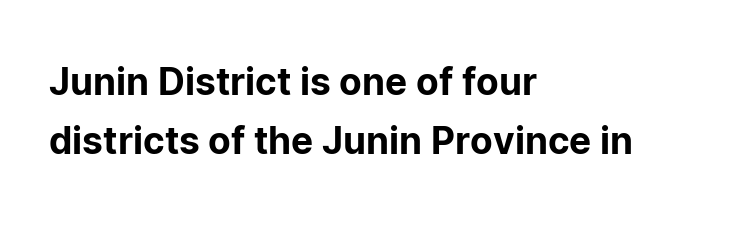
{"serif": "no", "italic": "no", "width": "normal", "stroke_contrast": "low", "x_height": "medium", "monospaced": "no", "underline": "no", "align": "left", "line_spacing": "normal", "line_spacing_ratio": 1.6, "letter_spacing": "normal", "letter_spacing_em": 0.0, "glyph_px": 37}
